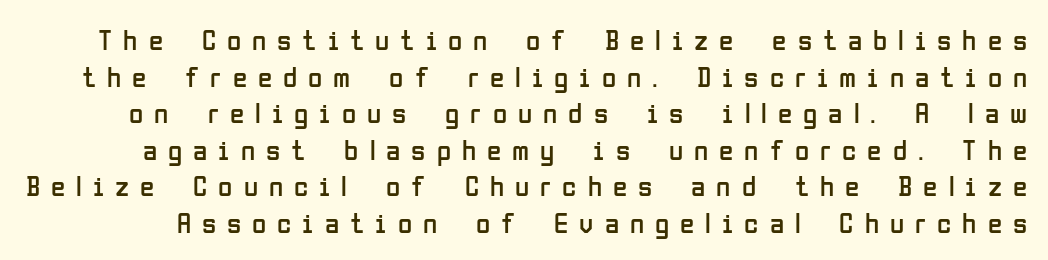
{"serif": "no", "italic": "no", "bold": "no", "weight": "regular", "width": "condensed", "stroke_contrast": "low", "x_height": "medium", "monospaced": "no", "underline": "no", "line_spacing": "normal", "line_spacing_ratio": 1.26, "letter_spacing": "wide", "letter_spacing_em": 0.38, "glyph_px": 29}
